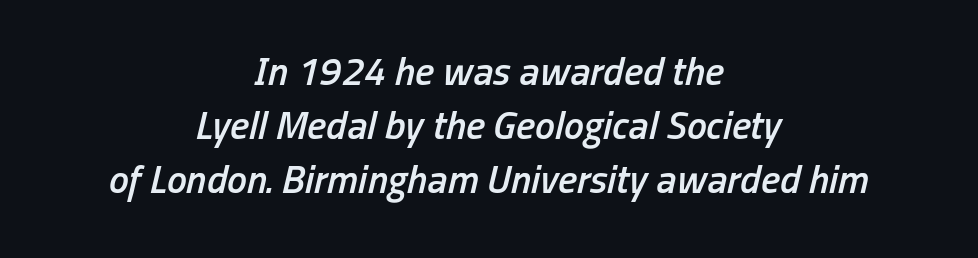
The image shows 40 px semibold, condensed type, italic (leaning right); set centered, normal line spacing (1.35x), normal letter spacing, not underlined; low stroke contrast and a medium x-height.
